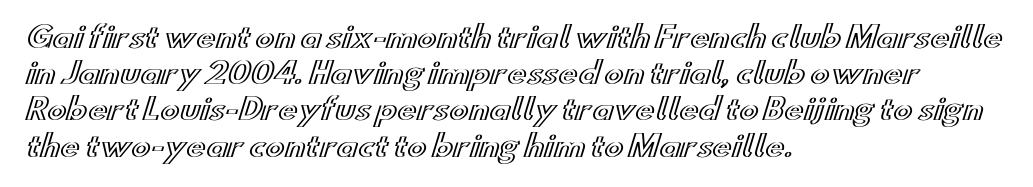
The image shows 29 px wide type; set left-aligned, normal line spacing (1.25x), normal letter spacing, not underlined; a small x-height.
